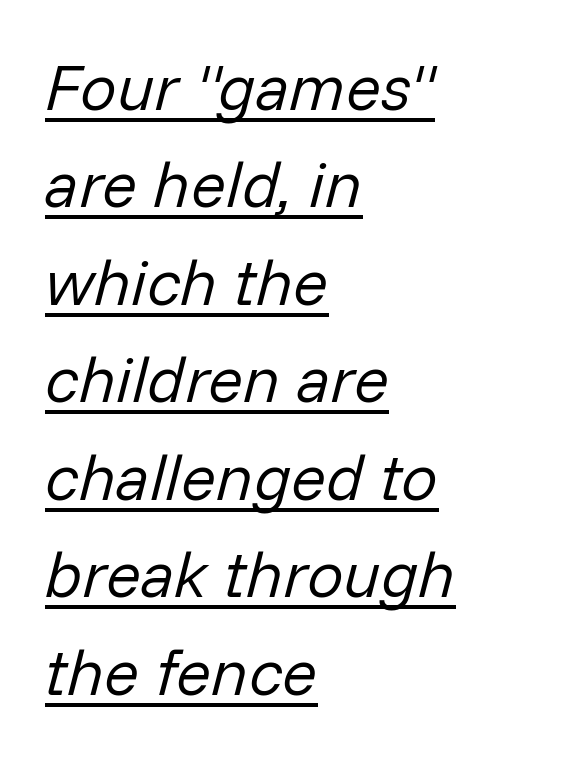
A student would call this left alignment; a typographer would say flush left, rag right. Between one letter and the next there's only the usual sliver of space. Varying glyph widths throughout — classic text-font behaviour. Vertical spacing — default. The typography opts for an oblique posture over an upright one. A rule runs beneath these lines of type.
